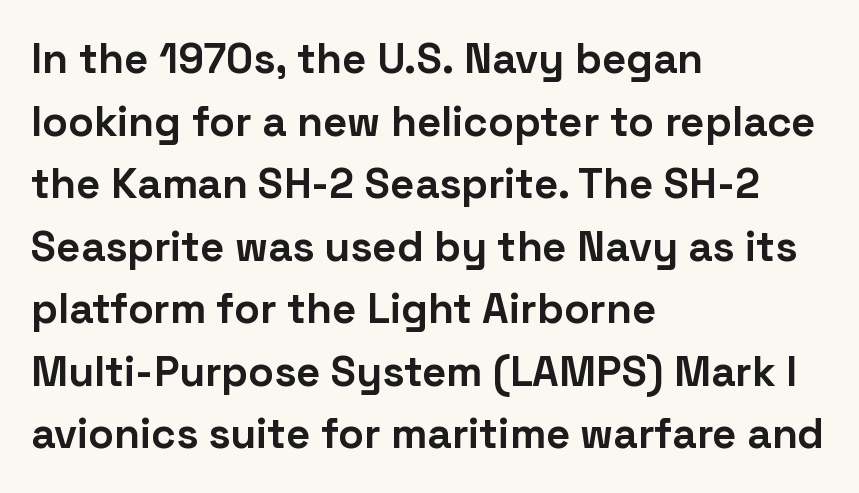
The lines in this sample share a left origin and differ only in where they stop. Check the space under the baseline: it is left empty. Is the letter spacing exaggerated? No — it looks like the ordinary default. The characters display no serif detailing; their extremities are plain. The block of text has a typical density, with ordinary space between rows.
